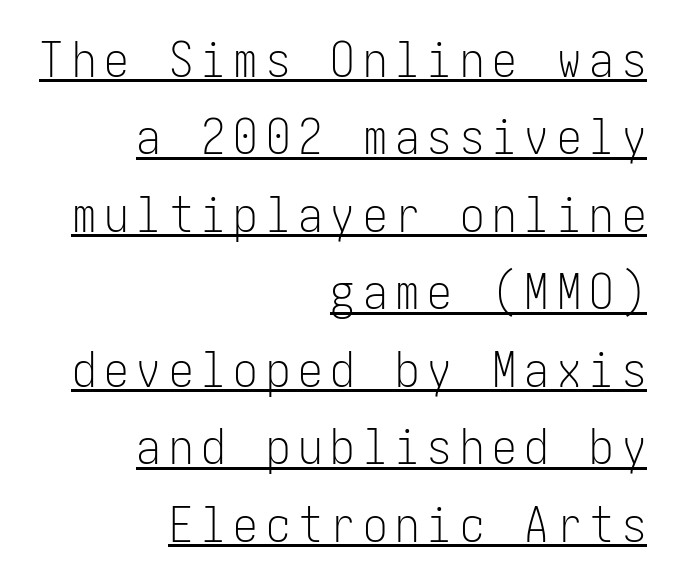
{"serif": "no", "italic": "no", "bold": "no", "weight": "light", "width": "condensed", "stroke_contrast": "low", "x_height": "medium", "underline": "yes", "align": "right", "line_spacing": "normal", "line_spacing_ratio": 1.58, "glyph_px": 49}
